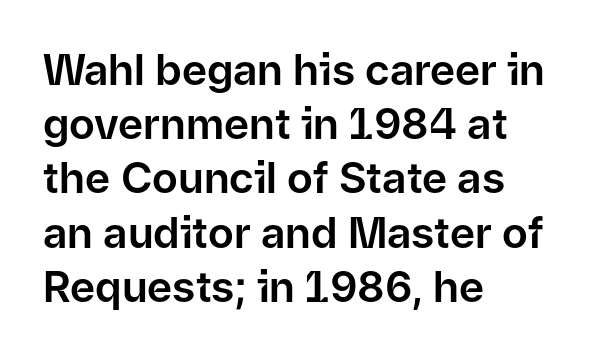
Q: Is the text italic (slanted)? A: No, it is upright.
Q: Is the typeface a serif or a sans-serif typeface? A: Sans-serif.
Q: Is the text underlined? A: No.
Q: How is the paragraph aligned? A: Left-aligned.
Q: Is the spacing between letters normal or unusually wide? A: Normal.
Q: Is the spacing between lines tight, normal or loose? A: Normal.
Q: Width (condensed, normal, or wide)? A: Normal.
Q: Stroke contrast? A: Low.
Q: x-height? A: Medium.
Q: Monospaced? A: No.
